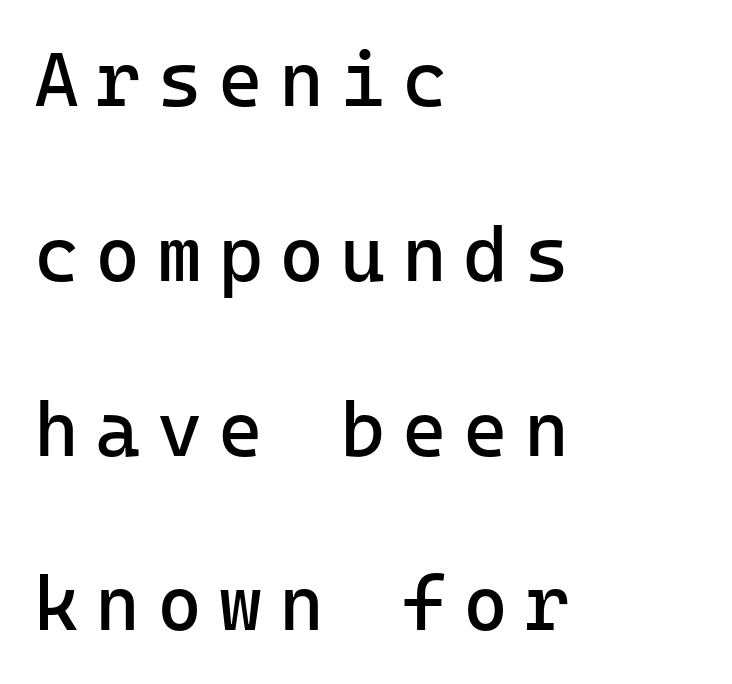
The image shows 77 px regular-weight sans-serif type, upright; set left-aligned, loose line spacing (2.27x), unusually wide letter spacing (+0.21 em), not underlined; low stroke contrast and a medium x-height.
